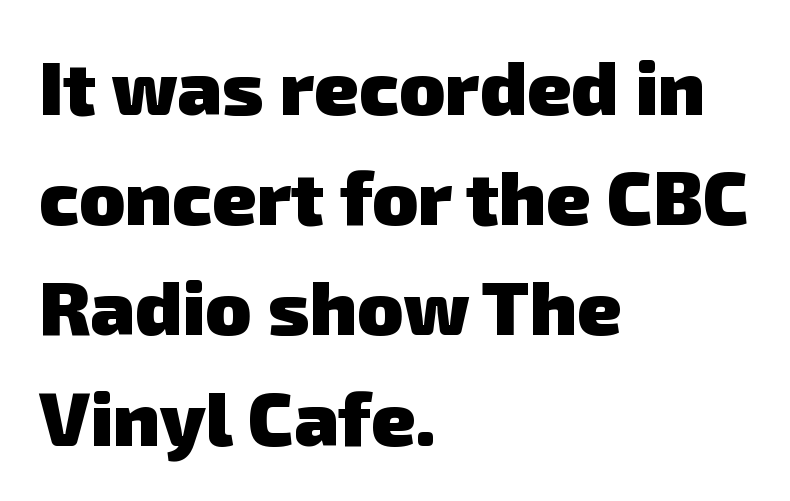
Q: Is the text bold? A: Yes.
Q: Is the typeface a serif or a sans-serif typeface? A: Sans-serif.
Q: Is the text underlined? A: No.
Q: How is the paragraph aligned? A: Left-aligned.
Q: Is the spacing between letters normal or unusually wide? A: Normal.
Q: Is the spacing between lines tight, normal or loose? A: Normal.
Q: Width (condensed, normal, or wide)? A: Normal.
Q: Stroke contrast? A: Low.
Q: x-height? A: Medium.
Q: Monospaced? A: No.
